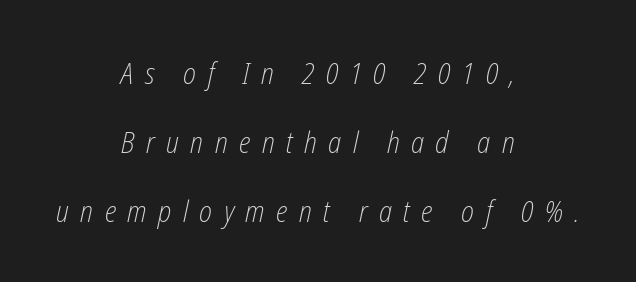
Each letter keeps its own natural width here, so spacing adapts to shape. Each stroke keeps to a modest, everyday thickness or less. Successive baselines arrive slowly, with a big drop between each. Would a proofreader flag this as italicized? Yes.
